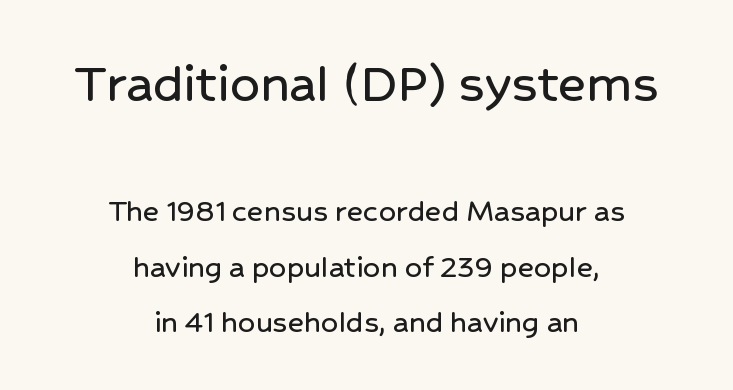
A typesetter would call this zero additional tracking. The face used here is a sans, in the tradition of grotesques and geometrics. This rendering features lettering with no underline. The compositor balanced each line on the midline. The first block has been scaled up relative to the second. Varying glyph widths throughout — classic text-font behaviour.
